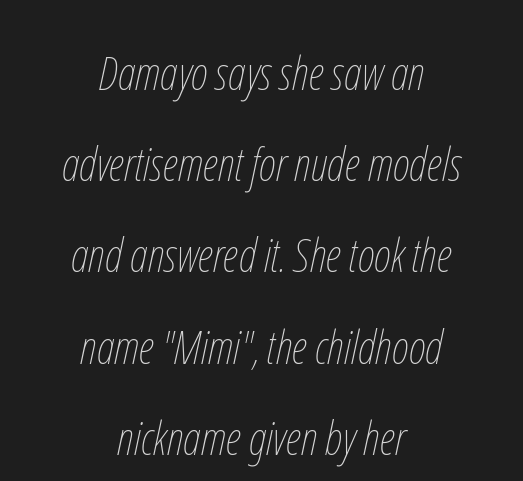
Q: Is the text bold? A: No.
Q: Is the text italic (slanted)? A: Yes, it leans right by about 12 degrees.
Q: Is the text underlined? A: No.
Q: How is the paragraph aligned? A: Centered.
Q: Is the spacing between letters normal or unusually wide? A: Normal.
Q: Is the spacing between lines tight, normal or loose? A: Loose.
Q: Width (condensed, normal, or wide)? A: Condensed.
Q: Stroke contrast? A: Low.
Q: x-height? A: Medium.
Q: Monospaced? A: No.
